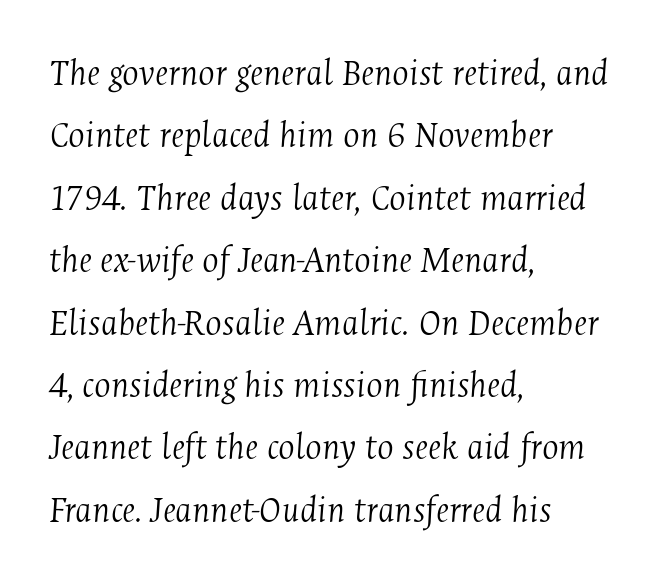
The image shows 39 px light, condensed serif type, italic (leaning right); set left-aligned, normal line spacing (1.6x), normal letter spacing, not underlined; medium stroke contrast and a medium x-height.
